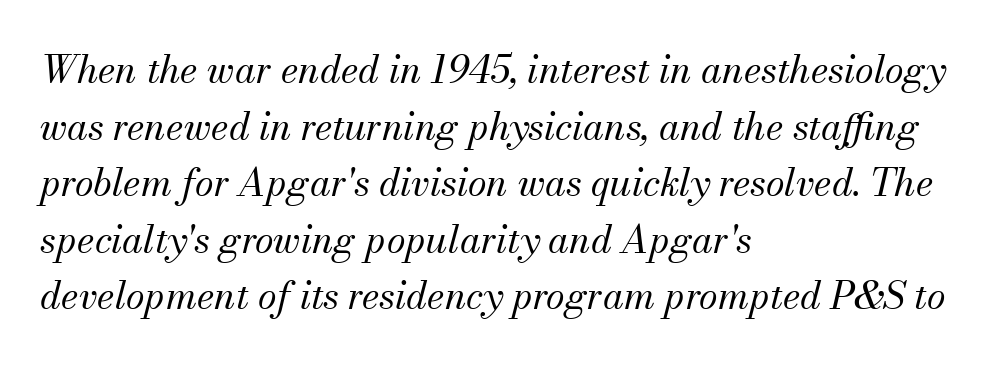
The image shows 38 px regular-weight serif type, italic (leaning right); set left-aligned, normal line spacing (1.49x), normal letter spacing, not underlined; medium stroke contrast and a small x-height.
